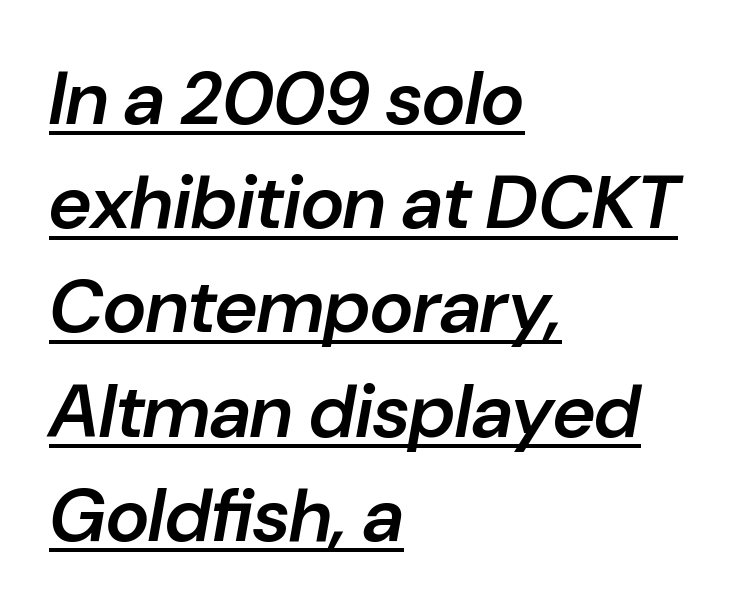
Is the type bold? Partly — it's a semibold, heavier than regular but not fully bold. Spacing verdict: proportional, widths tailored to each character. Observe the ordinary spacing: letters are neighbours, not strangers. The line-height multiplier appears to be the usual default. A typesetter would mark this as italic.
